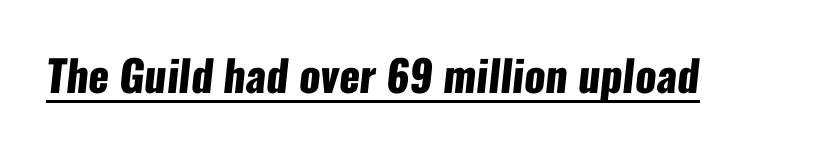
Q: Is the text bold? A: Yes.
Q: Is the typeface a serif or a sans-serif typeface? A: Sans-serif.
Q: Is the text underlined? A: Yes.
Q: Is the spacing between letters normal or unusually wide? A: Normal.
Q: Width (condensed, normal, or wide)? A: Condensed.
Q: Stroke contrast? A: Low.
Q: x-height? A: Medium.
Q: Monospaced? A: No.
